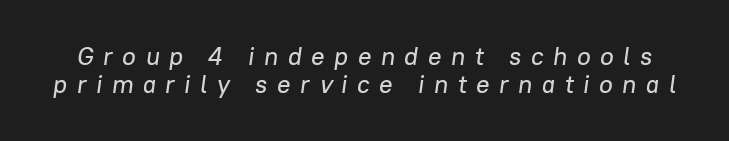
Honestly, the letter spacing is so wide it's the main thing you notice. Rule under the text: the space is simply empty. Italic? Definitely — the glyphs are oblique. Is there much room between lines? No — they nearly touch.
